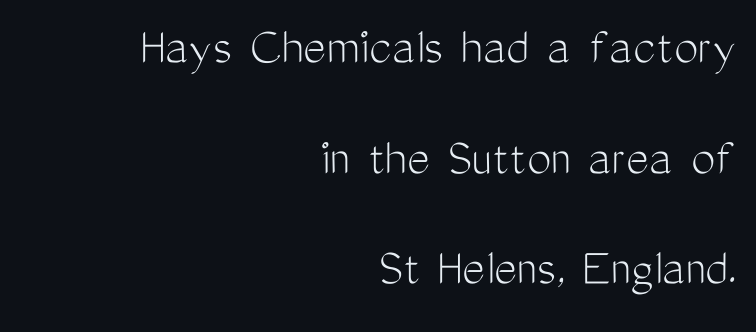
{"serif": "no", "italic": "no", "bold": "no", "weight": "light", "width": "condensed", "stroke_contrast": "medium", "x_height": "medium", "monospaced": "no", "underline": "no", "align": "right", "line_spacing": "loose", "line_spacing_ratio": 2.05, "letter_spacing": "normal", "letter_spacing_em": 0.0, "glyph_px": 54}
